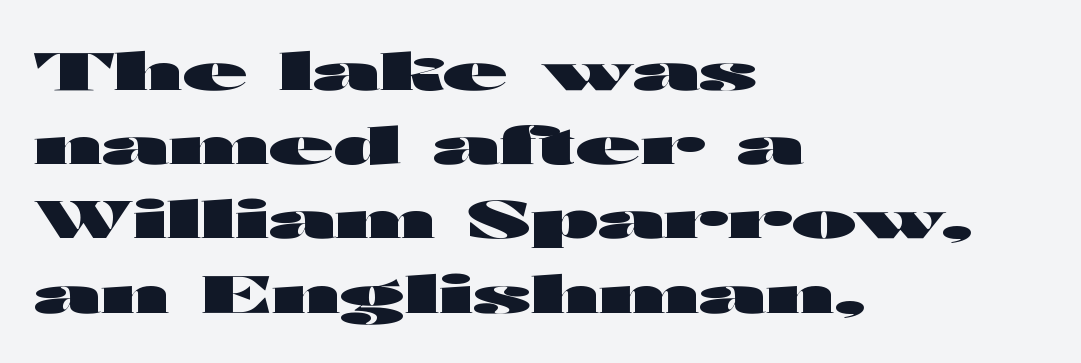
The image shows 53 px heavy, wide sans-serif type, upright; set left-aligned, normal line spacing (1.4x), normal letter spacing, not underlined; high stroke contrast and a medium x-height.
